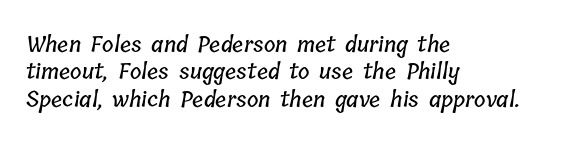
Q: Is the text underlined? A: No.
Q: How is the paragraph aligned? A: Left-aligned.
Q: Is the spacing between letters normal or unusually wide? A: Normal.
Q: Is the spacing between lines tight, normal or loose? A: Normal.
